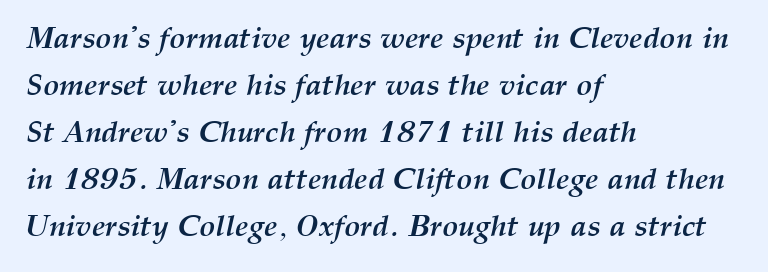
On the weight axis this lands at bold, roughly 700. Tracking here is standard; glyphs follow each other at the usual distance. The passage shown leans; its letterforms are oblique. Only glyphs here, with clear space below each row. You could not count columns in this text — the font is proportionally spaced.
